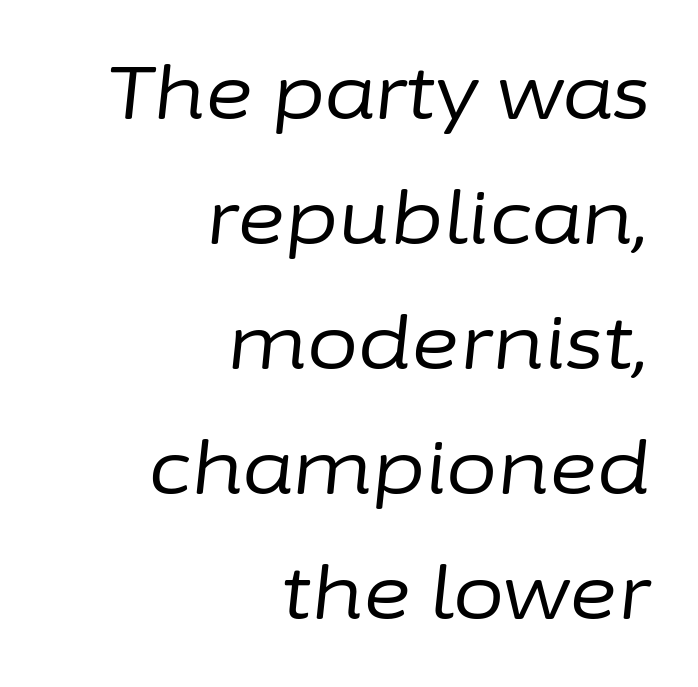
Q: Is the text bold? A: No.
Q: Is the text italic (slanted)? A: Yes, it leans right by about 6 degrees.
Q: Is the text underlined? A: No.
Q: How is the paragraph aligned? A: Right-aligned.
Q: Is the spacing between letters normal or unusually wide? A: Normal.
Q: Is the spacing between lines tight, normal or loose? A: Normal.
Q: Width (condensed, normal, or wide)? A: Normal.
Q: Stroke contrast? A: Low.
Q: x-height? A: Medium.
Q: Monospaced? A: No.
